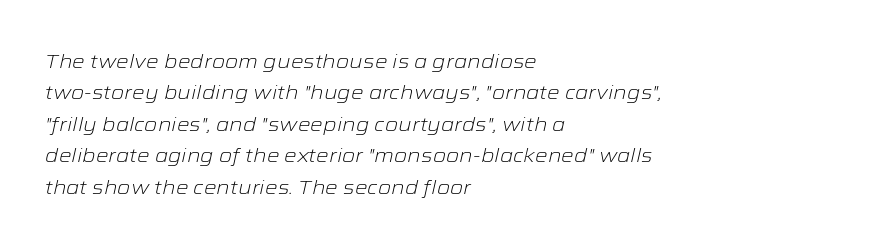
The image shows 20 px text type, italic (leaning right); set left-aligned, normal line spacing (1.57x), normal letter spacing, not underlined.
